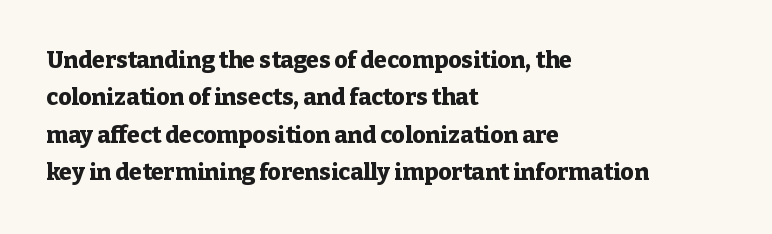
Q: Is the text bold? A: Yes.
Q: Is the text italic (slanted)? A: No, it is upright.
Q: Is the text underlined? A: No.
Q: How is the paragraph aligned? A: Left-aligned.
Q: Is the spacing between letters normal or unusually wide? A: Normal.
Q: Is the spacing between lines tight, normal or loose? A: Normal.
